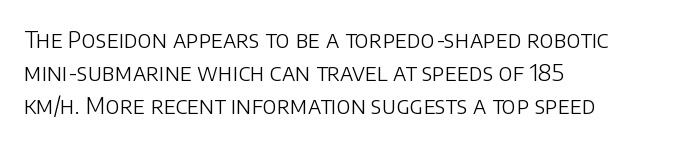
{"italic": "no", "bold": "no", "underline": "no", "align": "left", "line_spacing": "normal", "line_spacing_ratio": 1.43, "letter_spacing": "normal", "letter_spacing_em": 0.0, "glyph_px": 23}
